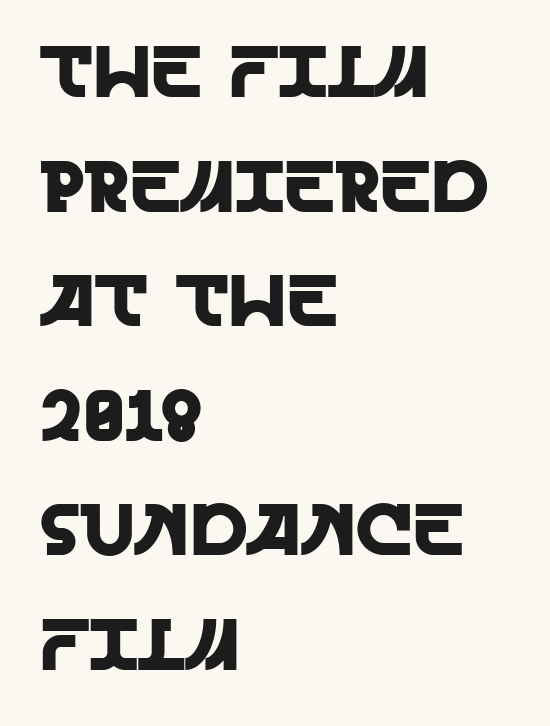
Each new line begins a customary step beneath the previous one. Italic? Not at all — the glyphs are vertical. You can tell from the bare stems that sans-serif type was used. The horizontal fit of the characters is conventional and even.
